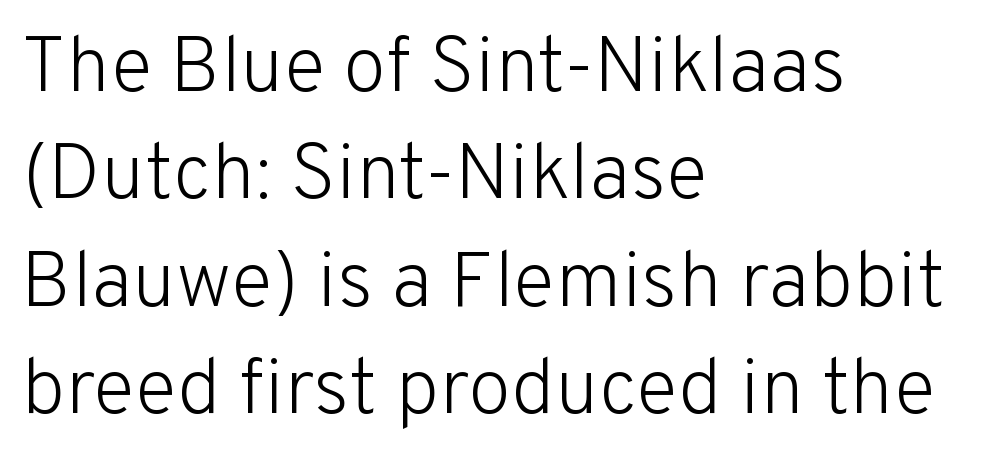
{"serif": "no", "italic": "no", "bold": "no", "weight": "light", "width": "normal", "stroke_contrast": "low", "x_height": "medium", "monospaced": "no", "underline": "no", "align": "left", "line_spacing": "normal", "line_spacing_ratio": 1.36, "letter_spacing": "normal", "letter_spacing_em": 0.0, "glyph_px": 79}
